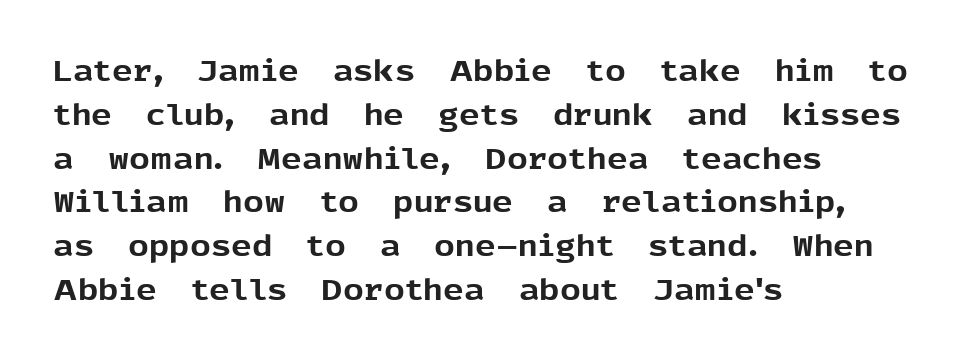
Q: Is the text bold? A: Yes.
Q: Is the text italic (slanted)? A: No, it is upright.
Q: Is the typeface a serif or a sans-serif typeface? A: Sans-serif.
Q: Is the text underlined? A: No.
Q: How is the paragraph aligned? A: Left-aligned.
Q: Is the spacing between letters normal or unusually wide? A: Normal.
Q: Is the spacing between lines tight, normal or loose? A: Normal.
Q: Width (condensed, normal, or wide)? A: Normal.
Q: x-height? A: Medium.
Q: Monospaced? A: No.
